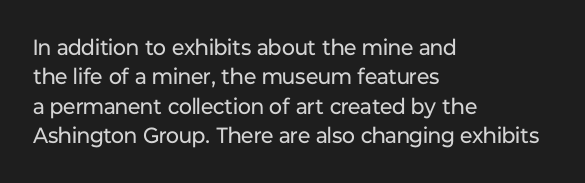
{"italic": "no", "bold": "no", "underline": "no", "align": "left", "line_spacing": "normal", "line_spacing_ratio": 1.34, "letter_spacing": "normal", "letter_spacing_em": 0.0, "glyph_px": 22}
